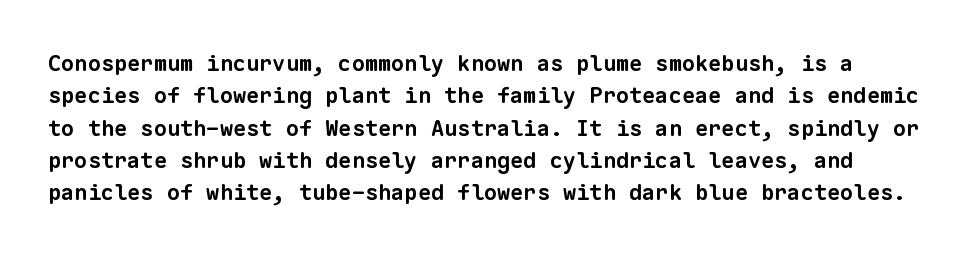
Q: Is the text bold? A: Yes.
Q: Is the text underlined? A: No.
Q: Is the spacing between letters normal or unusually wide? A: Normal.
Q: Is the spacing between lines tight, normal or loose? A: Normal.
